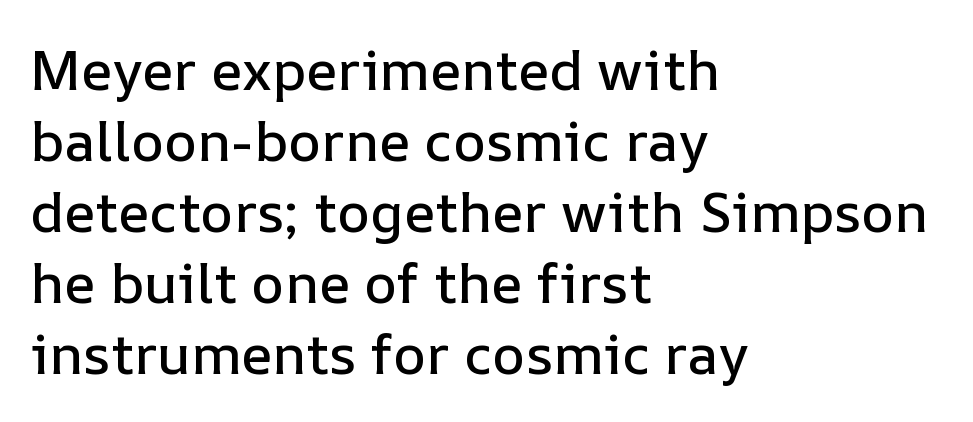
The image shows 56 px text type, upright; set left-aligned, normal line spacing (1.27x), normal letter spacing, not underlined; low stroke contrast and a medium x-height.
